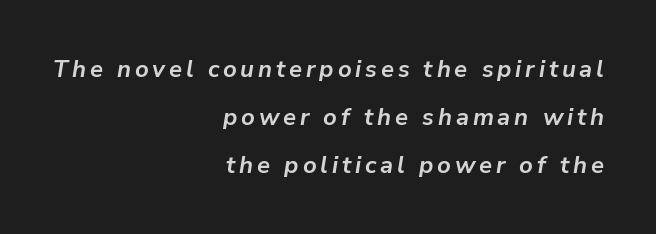
Q: Is the text bold? A: Yes.
Q: Is the text italic (slanted)? A: Yes, it leans right by about 9 degrees.
Q: Is the text underlined? A: No.
Q: How is the paragraph aligned? A: Right-aligned.
Q: Is the spacing between lines tight, normal or loose? A: Loose.
